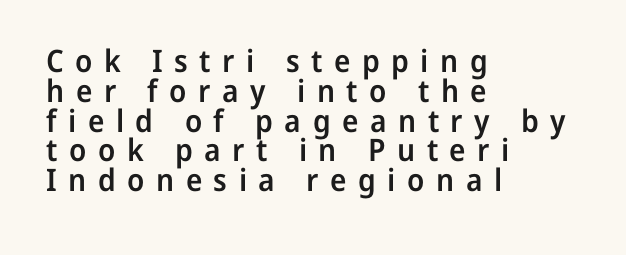
The image shows 31 px semibold sans-serif type, upright; set left-aligned, tight line spacing (0.96x), unusually wide letter spacing (+0.37 em), not underlined; low stroke contrast and a medium x-height.
